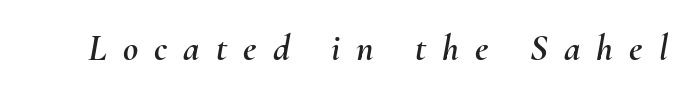
{"italic": "yes", "lean": "right", "slant_degrees": 10, "width": "normal", "stroke_contrast": "medium", "x_height": "small", "monospaced": "no", "underline": "no", "letter_spacing": "wide", "letter_spacing_em": 0.44, "glyph_px": 37}
